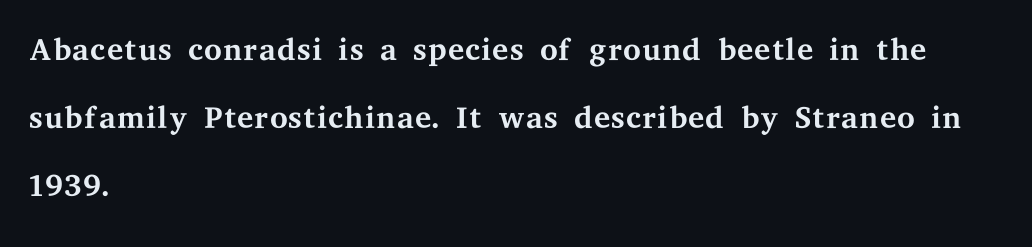
The space directly below the letters is spotless. This sample has the flowing, uneven cadence of proportional lettering. Reading down the block, your eye returns to a fixed left position each line. The leading is moderate, giving the passage an even texture. Unlike a clean sans, this face finishes its strokes with serifs. Characters remain perfectly vertical along every line.
